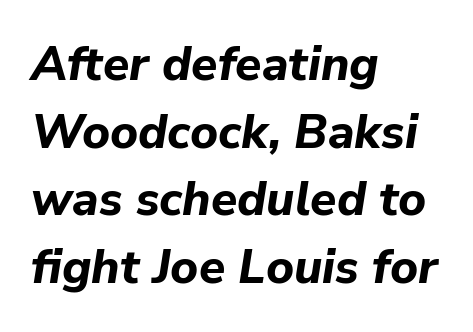
{"italic": "yes", "lean": "right", "slant_degrees": 9, "bold": "yes", "weight": "bold", "width": "normal", "stroke_contrast": "low", "x_height": "medium", "monospaced": "no", "underline": "no", "align": "left", "line_spacing": "normal", "line_spacing_ratio": 1.41, "letter_spacing": "normal", "letter_spacing_em": 0.0, "glyph_px": 48}
